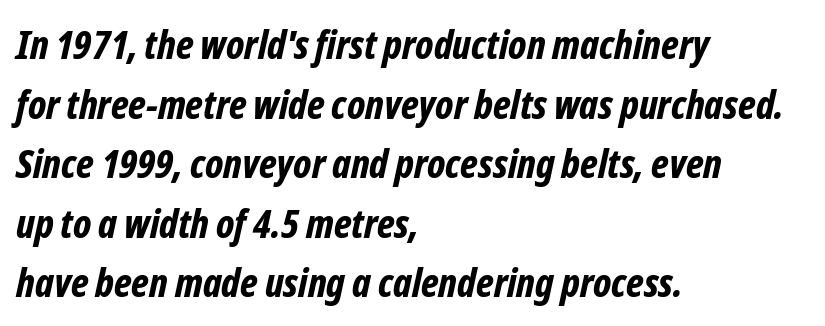
The image shows 40 px bold, condensed type, italic (leaning right); set left-aligned, normal line spacing (1.49x), normal letter spacing, not underlined; low stroke contrast and a medium x-height.
